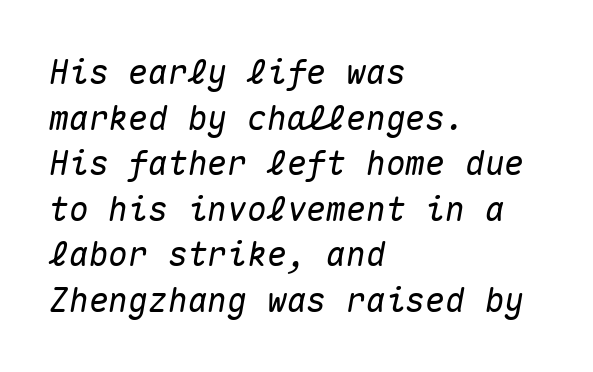
The image shows 33 px text type, italic (leaning right), monospaced; set left-aligned, normal line spacing (1.38x), normal letter spacing, not underlined; medium stroke contrast and a medium x-height.
